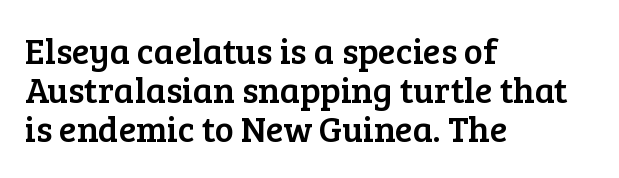
Is the letter spacing exaggerated? No — it looks like the ordinary default. Here the designer chose a conventional face with non-uniform glyph widths. Does the type have serifs? Yes, each stem ends in a small foot. Leading: reduced.
